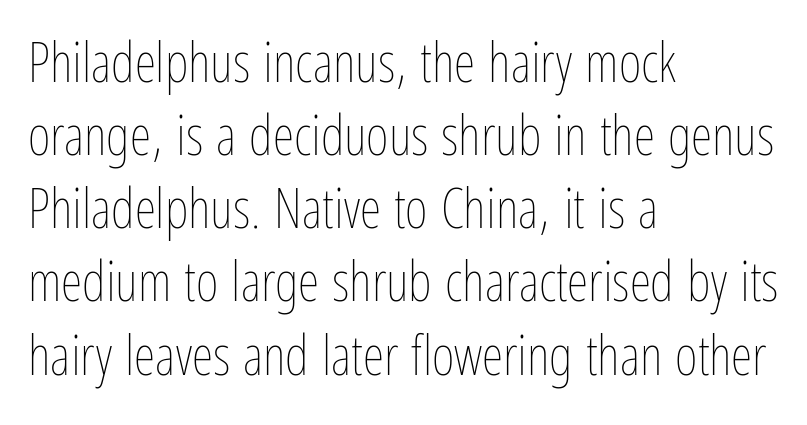
{"italic": "no", "bold": "no", "weight": "thin", "width": "condensed", "stroke_contrast": "low", "x_height": "medium", "monospaced": "no", "underline": "no", "align": "left", "line_spacing": "normal", "line_spacing_ratio": 1.33, "letter_spacing": "normal", "letter_spacing_em": 0.0, "glyph_px": 55}
